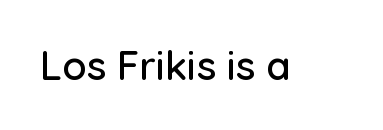
Q: Is the text italic (slanted)? A: No, it is upright.
Q: Is the typeface a serif or a sans-serif typeface? A: Sans-serif.
Q: Is the text underlined? A: No.
Q: Is the spacing between letters normal or unusually wide? A: Normal.
Q: Width (condensed, normal, or wide)? A: Normal.
Q: Stroke contrast? A: Low.
Q: x-height? A: Medium.
Q: Monospaced? A: No.
